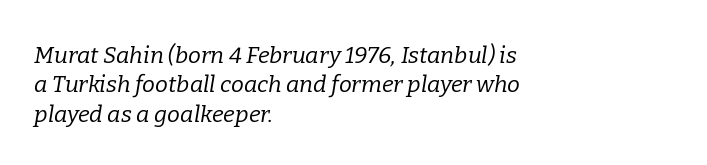
Q: Is the text bold? A: No.
Q: Is the text italic (slanted)? A: Yes, it leans right by about 9 degrees.
Q: Is the text underlined? A: No.
Q: How is the paragraph aligned? A: Left-aligned.
Q: Is the spacing between letters normal or unusually wide? A: Normal.
Q: Is the spacing between lines tight, normal or loose? A: Normal.
